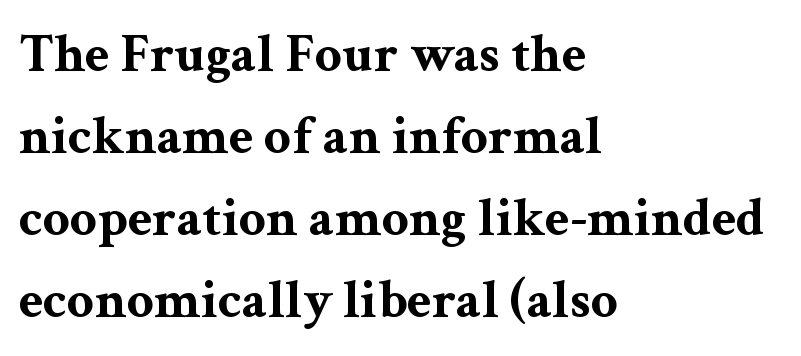
Left-aligned paragraph, ragged on the right. I'd call this a serif setting — the letters wear small feet. The sample has been set heavy, in full bold. The area under the type is left untouched. Unlike italic type, these characters show no tilt at all. Looks like regular typesetting: each glyph gets only the width it needs.
